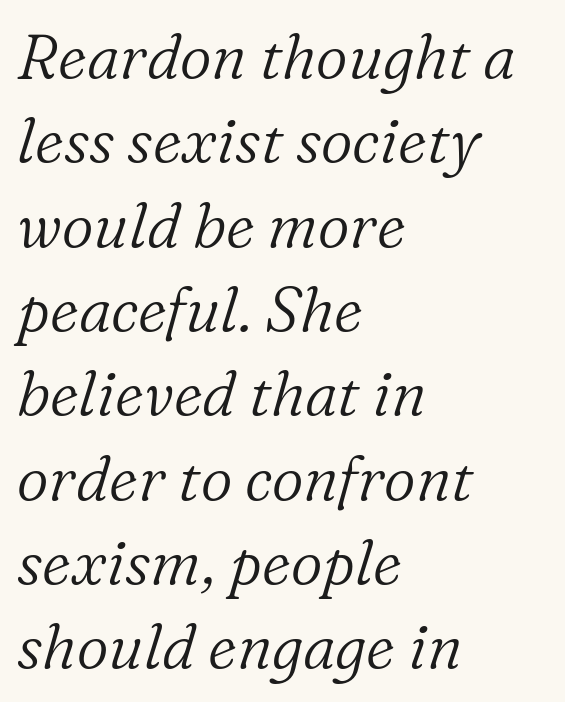
Q: Is the text bold? A: No.
Q: Is the text italic (slanted)? A: Yes, it leans right by about 16 degrees.
Q: Is the typeface a serif or a sans-serif typeface? A: Serif.
Q: Is the text underlined? A: No.
Q: How is the paragraph aligned? A: Left-aligned.
Q: Is the spacing between letters normal or unusually wide? A: Normal.
Q: Is the spacing between lines tight, normal or loose? A: Normal.
Q: Width (condensed, normal, or wide)? A: Normal.
Q: Stroke contrast? A: Low.
Q: x-height? A: Medium.
Q: Monospaced? A: No.
